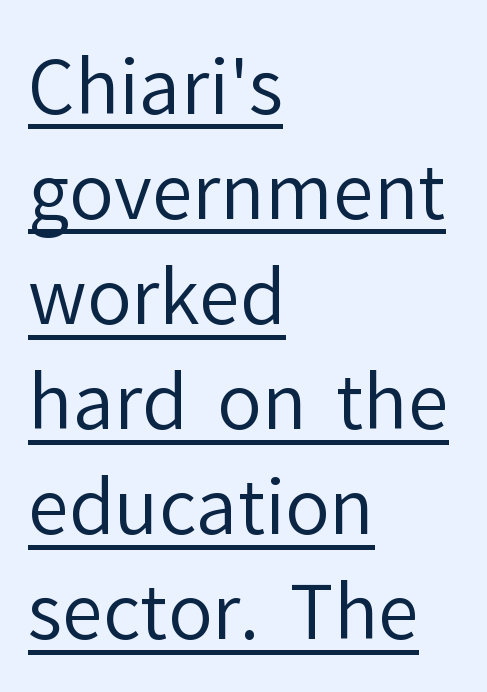
Q: Is the text bold? A: No.
Q: Is the text italic (slanted)? A: No, it is upright.
Q: Is the typeface a serif or a sans-serif typeface? A: Sans-serif.
Q: Is the text underlined? A: Yes.
Q: How is the paragraph aligned? A: Left-aligned.
Q: Is the spacing between letters normal or unusually wide? A: Normal.
Q: Is the spacing between lines tight, normal or loose? A: Normal.
Q: Width (condensed, normal, or wide)? A: Normal.
Q: Stroke contrast? A: Low.
Q: x-height? A: Medium.
Q: Monospaced? A: No.
